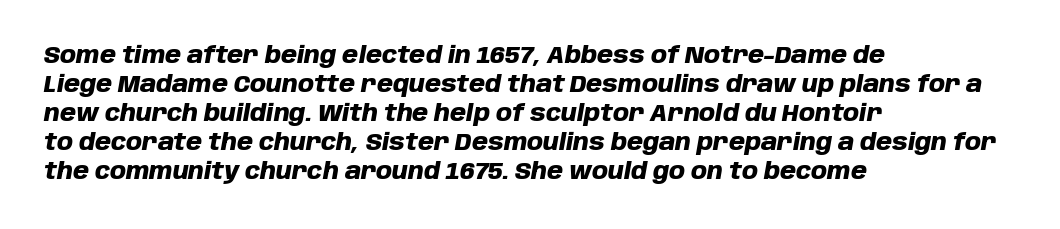
The image shows 23 px bold type, italic (leaning right); set left-aligned, normal line spacing (1.26x), normal letter spacing, not underlined.
